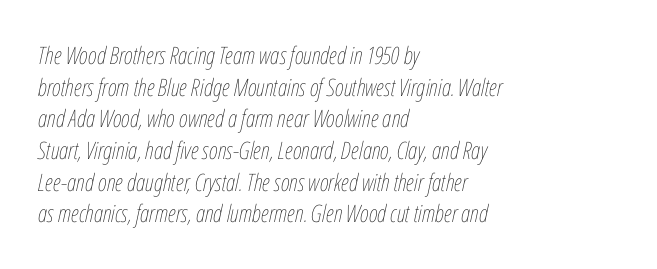
The image shows 24 px text type, italic (leaning right); set left-aligned, normal line spacing (1.32x), normal letter spacing, not underlined.
